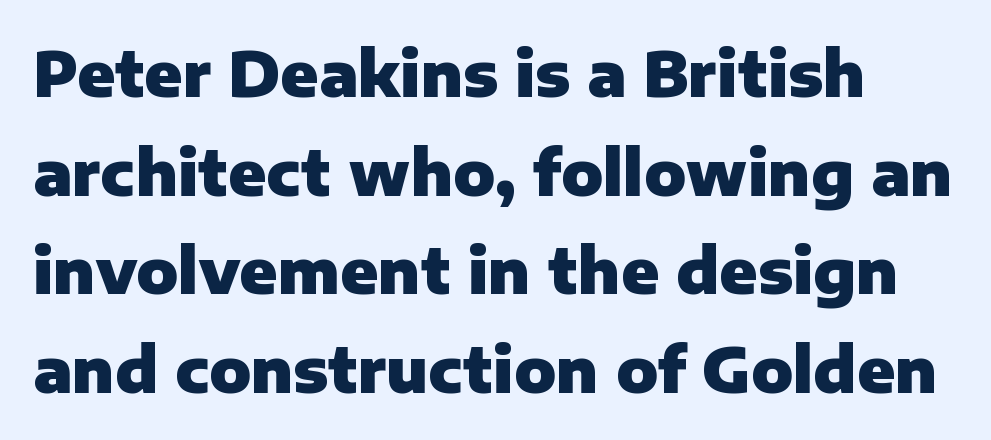
Typographic density is high because the face is bold. Does extra space separate the letters? No, they use regular spacing. In terms of posture, this sample is upright. The rows are spaced the way most documents space them. Spacing verdict: proportional, widths tailored to each character. Serifs: no, the terminals of the letterforms are clean.
